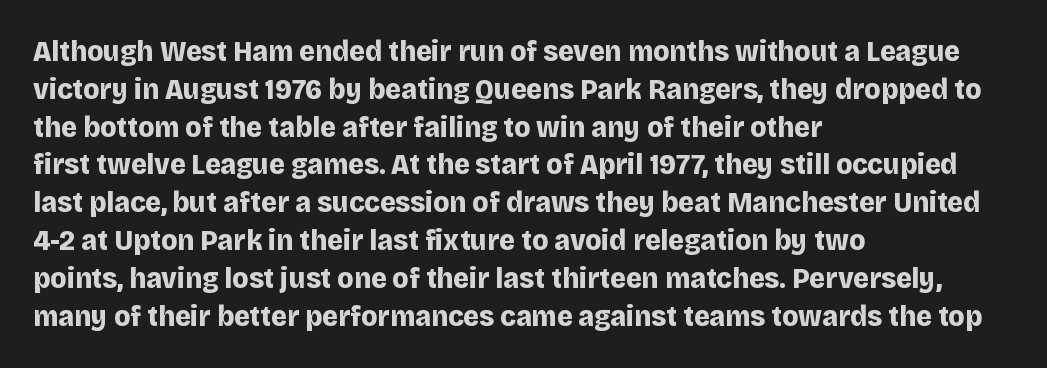
Q: Is the text bold? A: Yes.
Q: Is the text italic (slanted)? A: No, it is upright.
Q: Is the typeface a serif or a sans-serif typeface? A: Sans-serif.
Q: Is the text underlined? A: No.
Q: How is the paragraph aligned? A: Left-aligned.
Q: Is the spacing between letters normal or unusually wide? A: Normal.
Q: Is the spacing between lines tight, normal or loose? A: Normal.
Q: Width (condensed, normal, or wide)? A: Normal.
Q: Stroke contrast? A: Low.
Q: x-height? A: Large.
Q: Monospaced? A: No.
